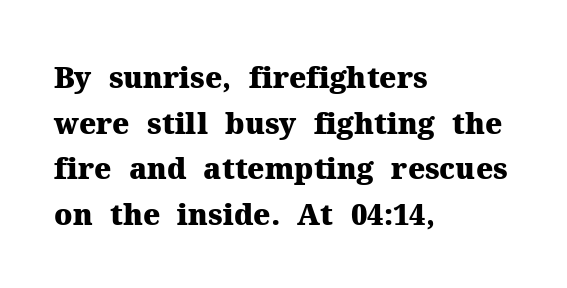
{"serif": "yes", "italic": "no", "bold": "yes", "weight": "heavy", "width": "normal", "stroke_contrast": "medium", "x_height": "medium", "monospaced": "no", "underline": "no", "align": "left", "line_spacing": "normal", "line_spacing_ratio": 1.57, "letter_spacing": "normal", "letter_spacing_em": 0.0, "glyph_px": 29}
